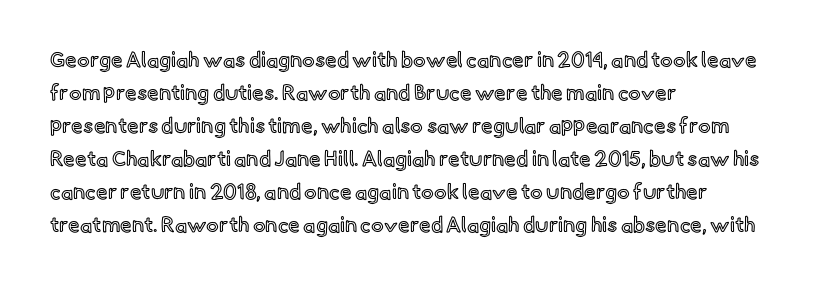
{"italic": "no", "underline": "no", "align": "left", "line_spacing": "normal", "line_spacing_ratio": 1.57, "letter_spacing": "normal", "letter_spacing_em": 0.0, "glyph_px": 21}
